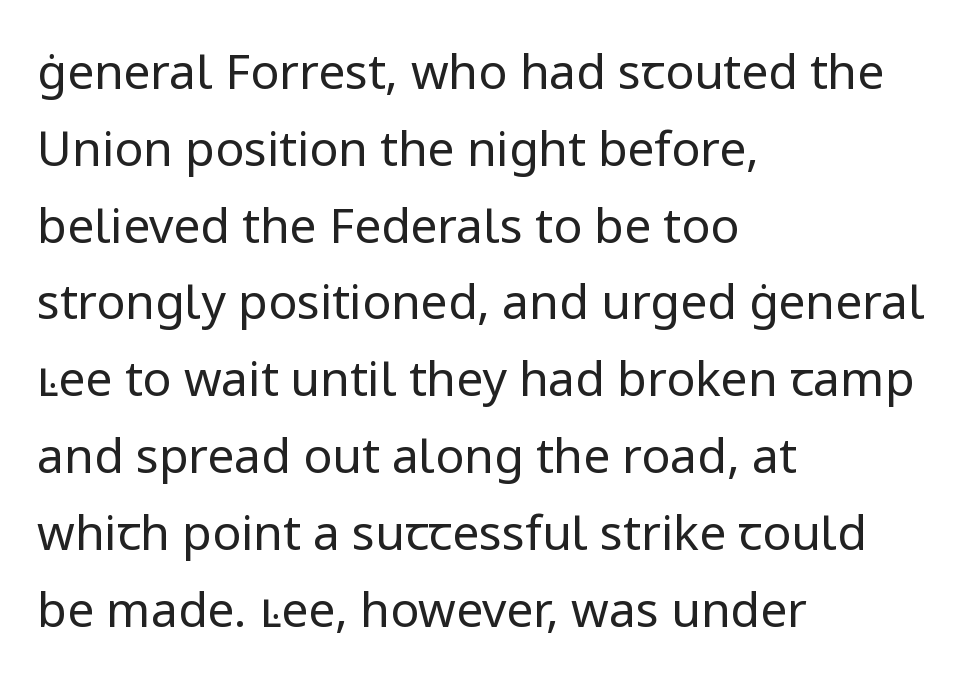
{"serif": "no", "italic": "no", "bold": "no", "weight": "regular", "width": "normal", "stroke_contrast": "low", "x_height": "medium", "monospaced": "no", "underline": "no", "align": "left", "line_spacing": "normal", "line_spacing_ratio": 1.6, "letter_spacing": "normal", "letter_spacing_em": 0.0, "glyph_px": 48}
